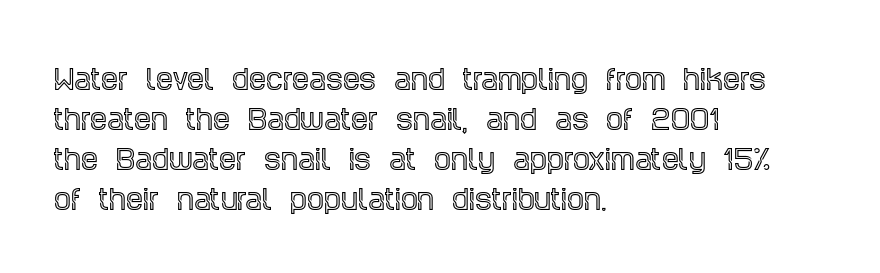
The image shows 27 px text type, upright; set left-aligned, normal line spacing (1.48x), normal letter spacing, not underlined.
